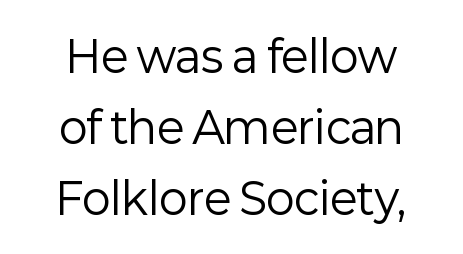
Descenders hang freely into open space. Think of a printed novel: that variable character pitch is what you see here. This sample keeps an unexceptional amount of space between lines. Letters have the restrained weight of plain body copy at most.
